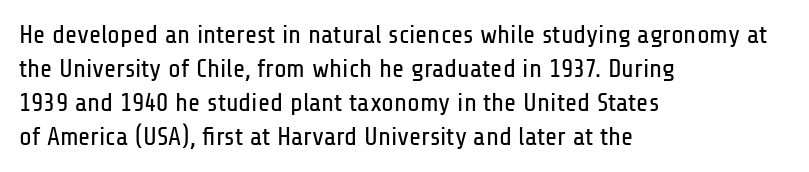
Descenders are the only things crossing below the line. All the whitespace from short lines collects on the right. Characters remain perfectly vertical along every line. The letters sit at their default tracking, neither squeezed nor spread.
